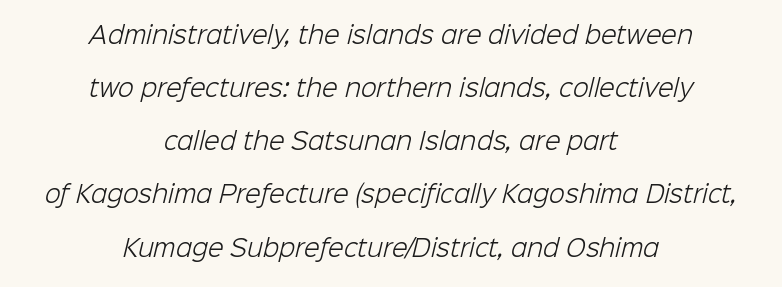
These lines are centered, leaving both edges ragged. Heft: none added — not bold. Summary of vertical rhythm: relaxed, with wide interline spacing. You could call the tracking neutral — neither tight nor loose. Descenders hang freely into open space.
